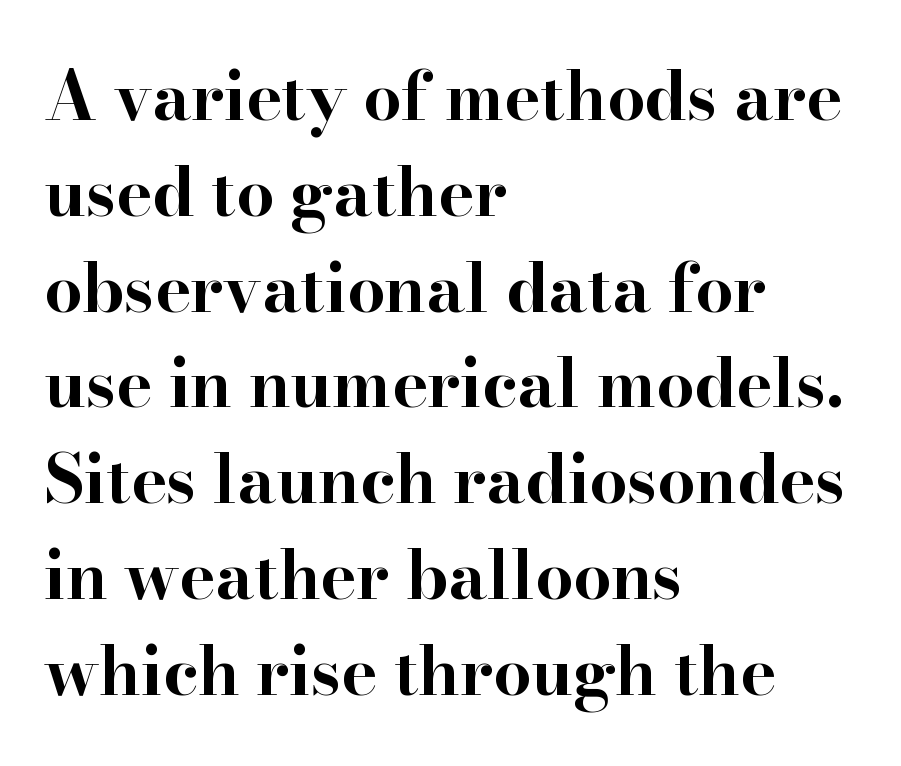
Q: Is the text bold? A: Yes.
Q: Is the text italic (slanted)? A: No, it is upright.
Q: Is the typeface a serif or a sans-serif typeface? A: Serif.
Q: Is the text underlined? A: No.
Q: How is the paragraph aligned? A: Left-aligned.
Q: Is the spacing between letters normal or unusually wide? A: Normal.
Q: Is the spacing between lines tight, normal or loose? A: Normal.
Q: Width (condensed, normal, or wide)? A: Wide.
Q: Stroke contrast? A: High.
Q: x-height? A: Small.
Q: Monospaced? A: No.
